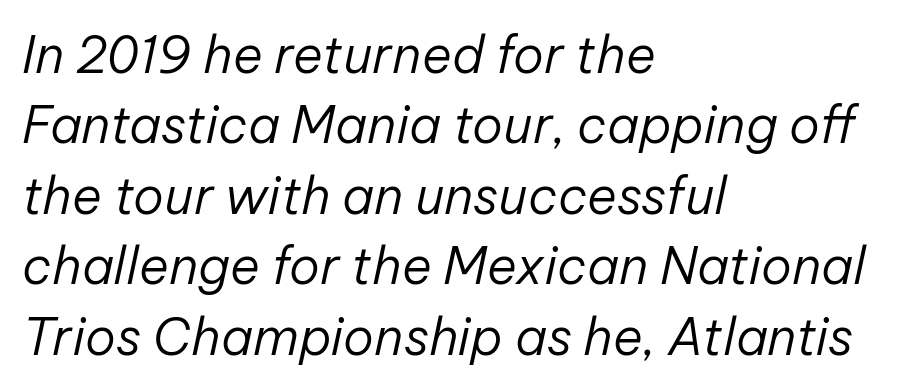
Q: Is the text bold? A: No.
Q: Is the text italic (slanted)? A: Yes, it leans right by about 12 degrees.
Q: Is the text underlined? A: No.
Q: How is the paragraph aligned? A: Left-aligned.
Q: Is the spacing between letters normal or unusually wide? A: Normal.
Q: Is the spacing between lines tight, normal or loose? A: Normal.
Q: Width (condensed, normal, or wide)? A: Normal.
Q: Stroke contrast? A: Low.
Q: x-height? A: Medium.
Q: Monospaced? A: No.
